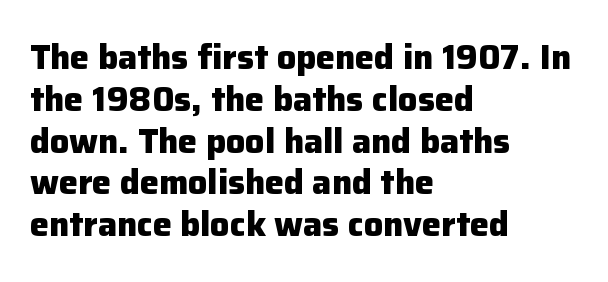
The image shows 34 px heavy sans-serif type, upright; set left-aligned, line spacing 1.23x, normal letter spacing, not underlined; low stroke contrast and a medium x-height.
